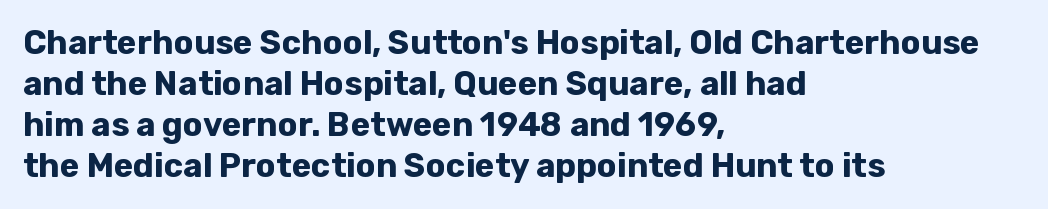
Q: Is the text bold? A: Yes.
Q: Is the text italic (slanted)? A: No, it is upright.
Q: Is the typeface a serif or a sans-serif typeface? A: Sans-serif.
Q: Is the text underlined? A: No.
Q: How is the paragraph aligned? A: Left-aligned.
Q: Is the spacing between letters normal or unusually wide? A: Normal.
Q: Width (condensed, normal, or wide)? A: Normal.
Q: Stroke contrast? A: Low.
Q: x-height? A: Medium.
Q: Monospaced? A: No.
